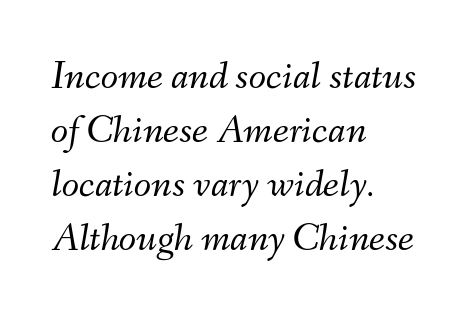
The image shows 40 px light type, italic (leaning right); set left-aligned, normal line spacing (1.35x), normal letter spacing, not underlined; medium stroke contrast and a small x-height.
